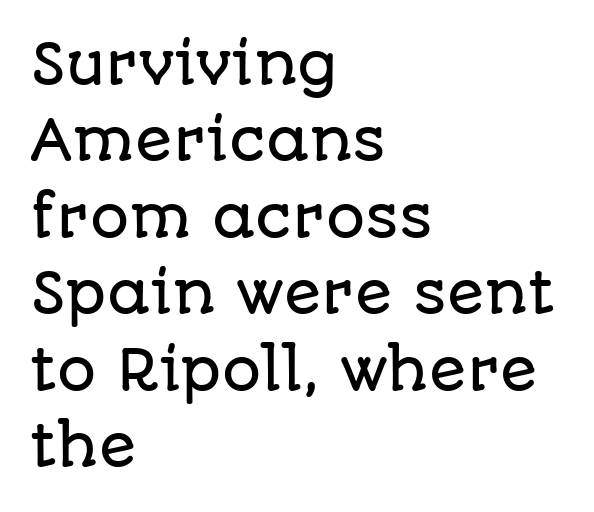
Q: Is the text italic (slanted)? A: No, it is upright.
Q: Is the typeface a serif or a sans-serif typeface? A: Sans-serif.
Q: Is the text underlined? A: No.
Q: How is the paragraph aligned? A: Left-aligned.
Q: Is the spacing between letters normal or unusually wide? A: Normal.
Q: Is the spacing between lines tight, normal or loose? A: Normal.
Q: Width (condensed, normal, or wide)? A: Normal.
Q: Stroke contrast? A: Low.
Q: x-height? A: Large.
Q: Monospaced? A: No.
